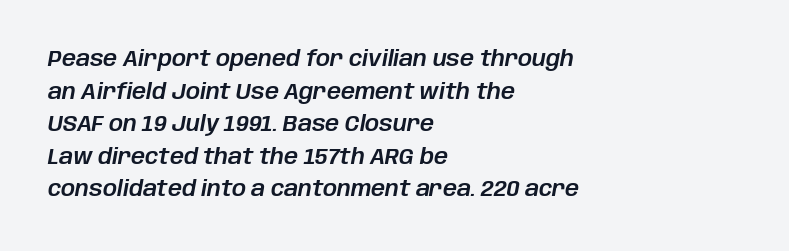
A typesetter would call this zero additional tracking. Looking at the ascenders, they clearly lean. The lines in this sample share a left origin and differ only in where they stop. How would I describe the line gaps? Plain and ordinary. Decoration check: the copy has no underline.
